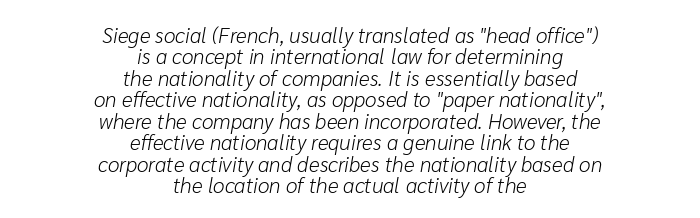
No letter is thick-stroked: the sample isn't bold. Clear beneath every line of the passage. If you drew a line through each stem, it would be angled. The gaps between neighbouring characters are ordinary and unremarkable. Leading is clearly below the norm, producing a dense column. Alignment: centered.
